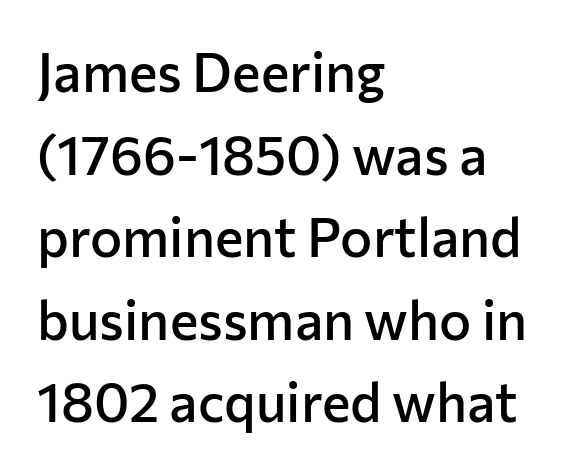
A typesetter would label this face a sans. Students, observe: this is what conventionally led text looks like. Where is the straight margin? On the left. The rendering uses natural spacing where letterforms have individual widths.
